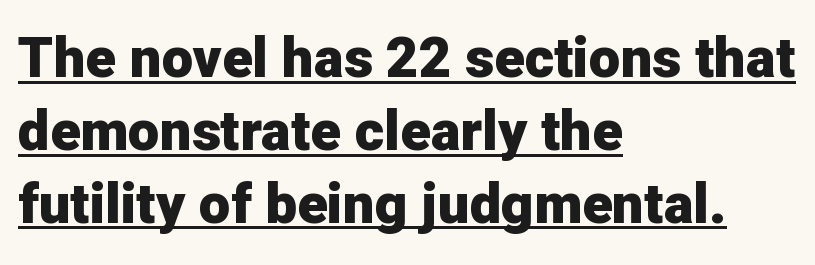
The image shows 56 px heavy sans-serif type, upright; set left-aligned, normal line spacing (1.3x), normal letter spacing, underlined; low stroke contrast and a medium x-height.
